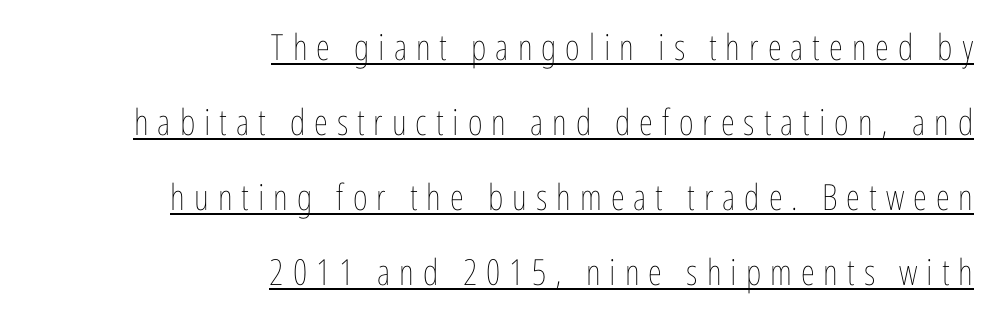
{"italic": "no", "bold": "no", "weight": "thin", "width": "condensed", "stroke_contrast": "low", "x_height": "medium", "monospaced": "no", "underline": "yes", "align": "right", "line_spacing": "loose", "line_spacing_ratio": 2.08, "letter_spacing": "wide", "letter_spacing_em": 0.25, "glyph_px": 36}
